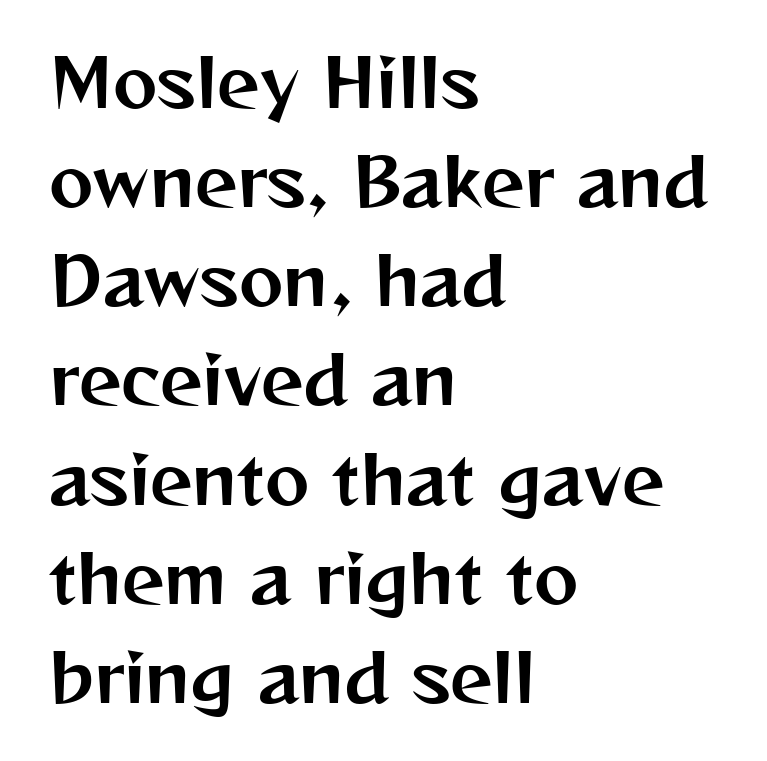
Observe the absence of serifs on each vertical stroke in this sample. Short note: letters normally spaced. Note the varied advance widths — an 'i' is clearly narrower than an 'm'. The axis of the letterforms is exactly vertical. Line spacing here is normal.
